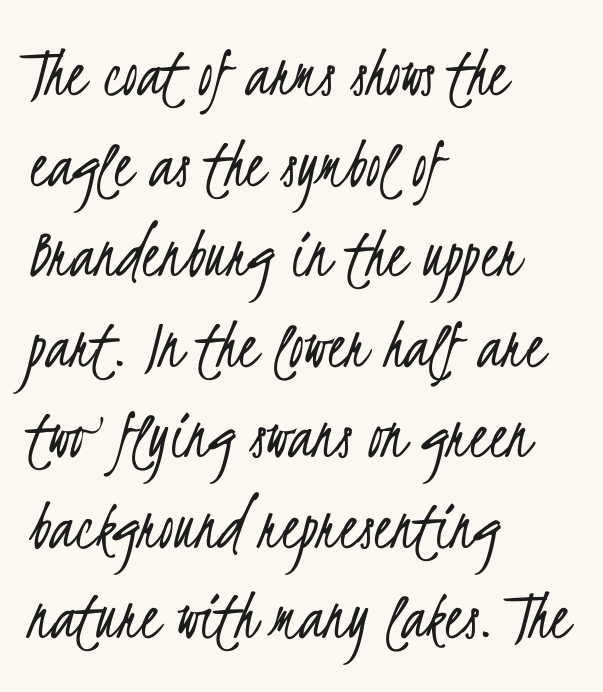
Q: Is the text bold? A: No.
Q: Is the typeface a serif or a sans-serif typeface? A: Sans-serif.
Q: Is the text underlined? A: No.
Q: How is the paragraph aligned? A: Left-aligned.
Q: Is the spacing between letters normal or unusually wide? A: Normal.
Q: Width (condensed, normal, or wide)? A: Condensed.
Q: Stroke contrast? A: Low.
Q: x-height? A: Small.
Q: Monospaced? A: No.
